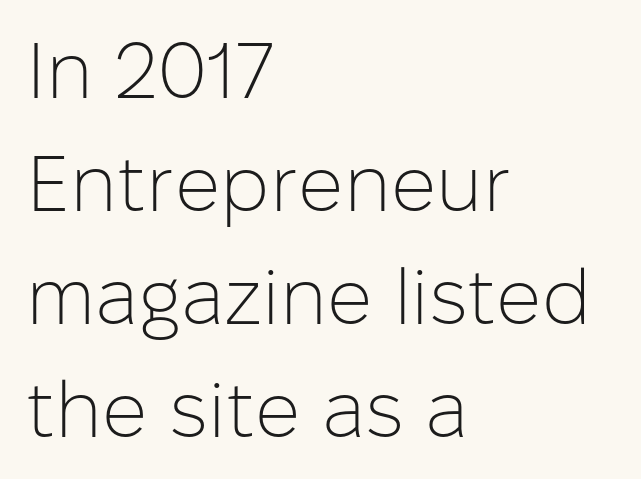
Compared with typical body copy, the letter spacing here is the same. No chunkiness to these letters — they're not bold. Compared with typical paragraphs, the rows here are spaced about the same. The typeface chosen for these lines omits serifs. Here the designer chose a conventional face with non-uniform glyph widths. Horizontal alignment here is leftward, the default for most running prose.
